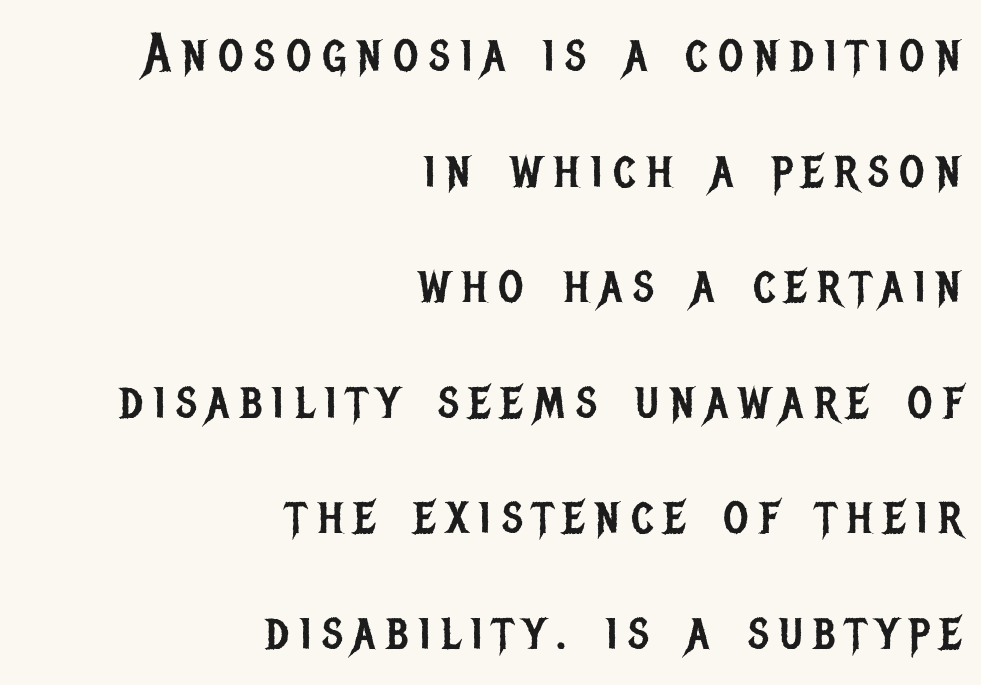
Q: Is the text bold? A: No.
Q: Is the text italic (slanted)? A: No, it is upright.
Q: Is the typeface a serif or a sans-serif typeface? A: Sans-serif.
Q: Is the text underlined? A: No.
Q: How is the paragraph aligned? A: Right-aligned.
Q: Is the spacing between letters normal or unusually wide? A: Unusually wide.
Q: Is the spacing between lines tight, normal or loose? A: Loose.
Q: Width (condensed, normal, or wide)? A: Condensed.
Q: Stroke contrast? A: Low.
Q: x-height? A: Large.
Q: Monospaced? A: No.
